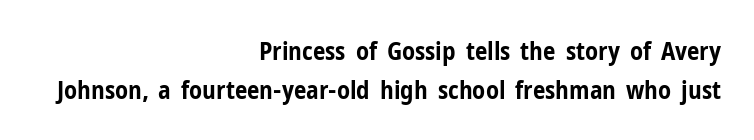
Q: Is the text bold? A: Yes.
Q: Is the text italic (slanted)? A: No, it is upright.
Q: Is the text underlined? A: No.
Q: How is the paragraph aligned? A: Right-aligned.
Q: Is the spacing between letters normal or unusually wide? A: Normal.
Q: Is the spacing between lines tight, normal or loose? A: Normal.
